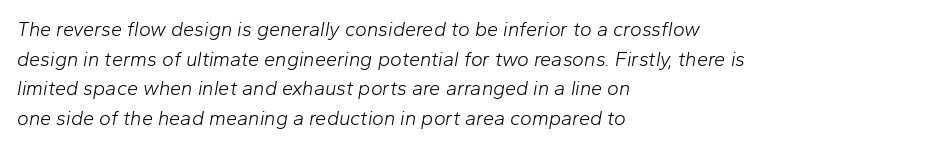
The image shows 20 px text type, italic (leaning right); set left-aligned, normal line spacing (1.48x), normal letter spacing, not underlined.
